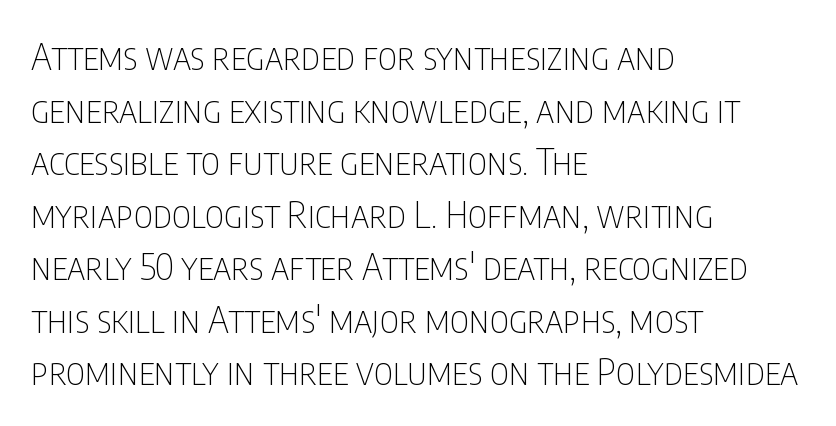
The image shows 37 px thin, condensed sans-serif type, upright; set left-aligned, normal line spacing (1.42x), normal letter spacing, not underlined; low stroke contrast and a large x-height.
